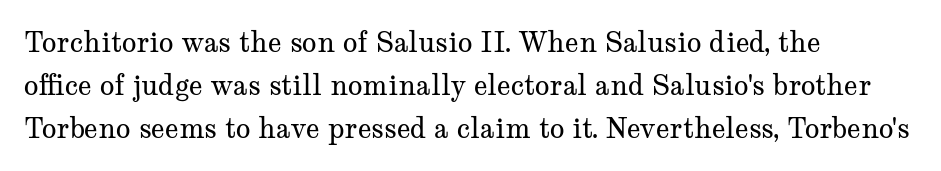
Posture: straight, roman, zero tilt. Notice how descenders clear the ascenders below comfortably — that's standard leading. Visually the block forms a straight wall on the left and a jagged coastline on the right. Descenders hang freely into open space. The type is set solid horizontally, with unmodified tracking. Heft: none added — not bold.
